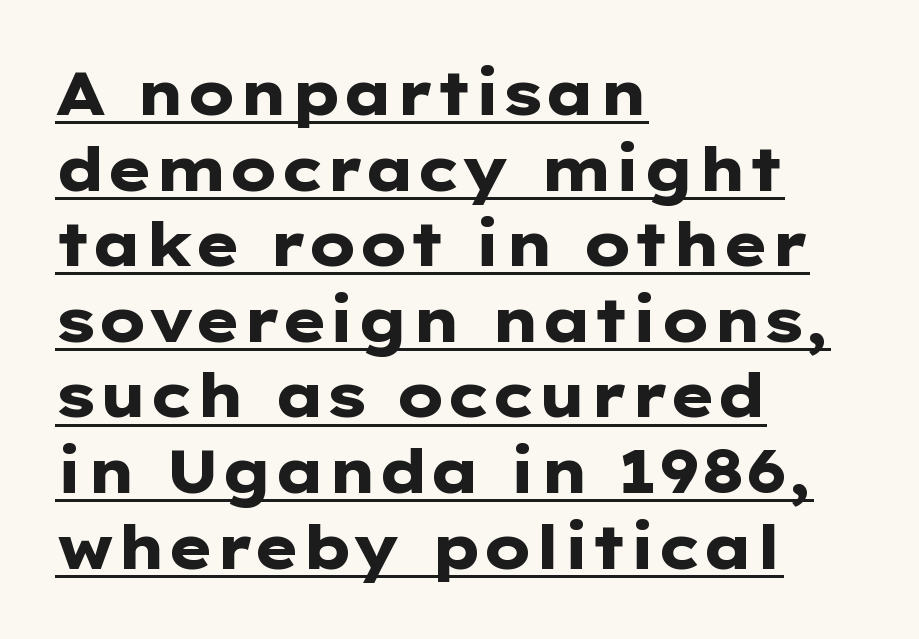
The image shows 60 px heavy, wide sans-serif type, upright; set left-aligned, normal line spacing (1.26x), normal letter spacing, underlined; low stroke contrast and a medium x-height.
